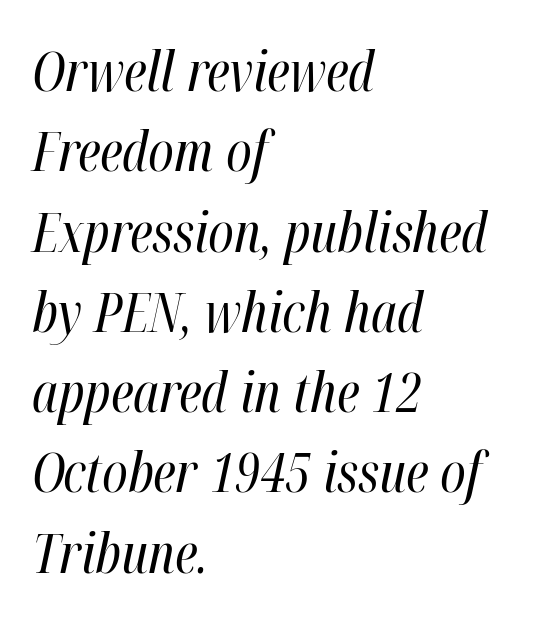
The image shows 55 px regular-weight, condensed type, italic (leaning right); set left-aligned, normal line spacing (1.46x), normal letter spacing, not underlined; high stroke contrast and a medium x-height.
